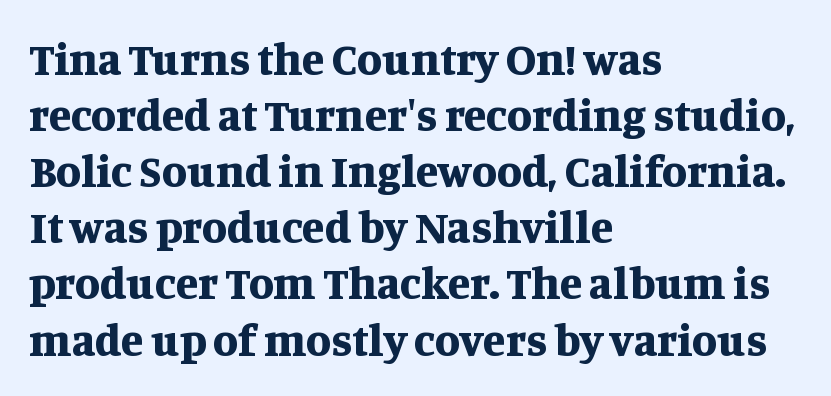
{"serif": "yes", "italic": "no", "bold": "yes", "weight": "bold", "width": "normal", "stroke_contrast": "medium", "x_height": "large", "monospaced": "no", "underline": "no", "align": "left", "line_spacing_ratio": 1.22, "letter_spacing": "normal", "letter_spacing_em": 0.0, "glyph_px": 46}
